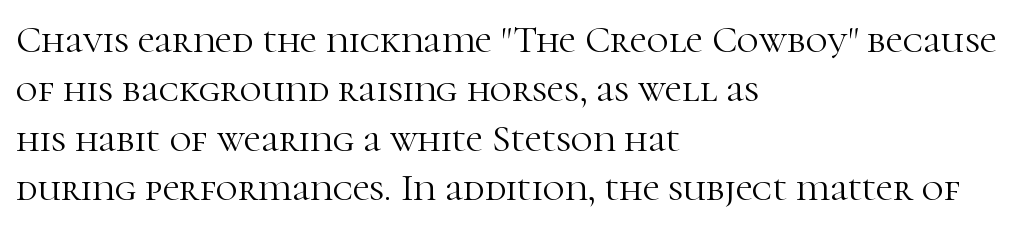
{"serif": "yes", "italic": "no", "bold": "no", "weight": "light", "width": "normal", "stroke_contrast": "high", "x_height": "medium", "monospaced": "no", "underline": "no", "align": "left", "line_spacing": "normal", "line_spacing_ratio": 1.3, "letter_spacing": "normal", "letter_spacing_em": 0.0, "glyph_px": 38}
